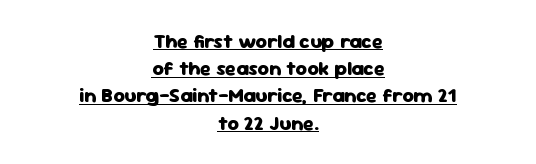
No extra tracking has been applied to these lines. Horizontally, the lines are justified to the midpoint only. Upright lettering throughout. How heavy is the stroke? Heavy — this is a bold. Honestly, the row spacing looks completely unremarkable.
